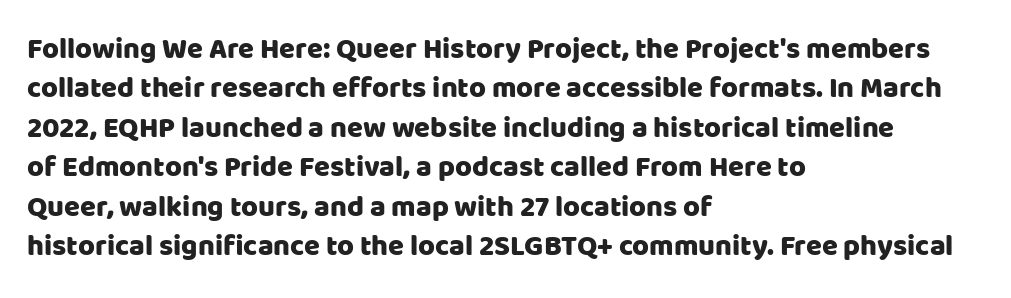
{"serif": "no", "italic": "no", "width": "normal", "stroke_contrast": "low", "x_height": "large", "monospaced": "no", "underline": "no", "align": "left", "line_spacing": "normal", "line_spacing_ratio": 1.36, "letter_spacing": "normal", "letter_spacing_em": 0.0, "glyph_px": 29}
